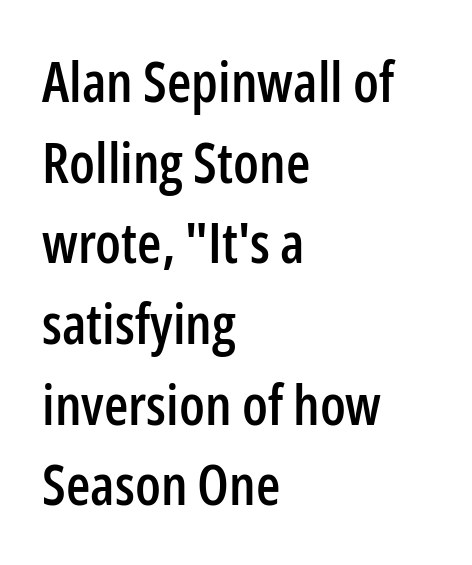
The image shows 56 px condensed sans-serif type, upright; set left-aligned, normal line spacing (1.44x), normal letter spacing, not underlined; low stroke contrast and a medium x-height.
